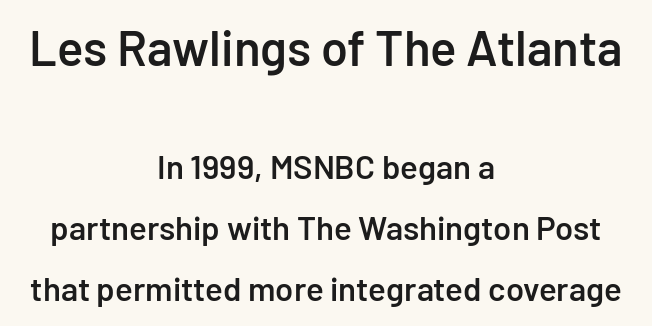
{"serif": "no", "italic": "no", "bold": "semi", "weight": "semibold", "width": "normal", "stroke_contrast": "low", "x_height": "medium", "monospaced": "no", "underline": "no", "align": "center", "line_spacing_ratio": 1.84, "letter_spacing": "normal", "letter_spacing_em": 0.0, "larger_block": "first", "size_ratio": 1.48, "glyph_px": 49}
